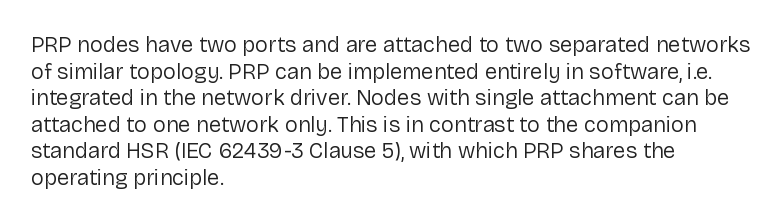
The image shows 22 px text type, upright; set left-aligned, line spacing 1.21x, normal letter spacing, not underlined.
